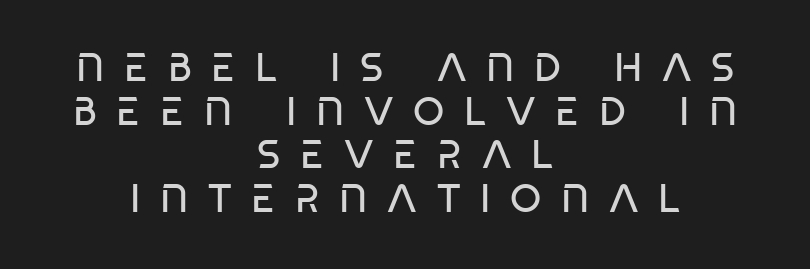
Q: Is the text bold? A: No.
Q: Is the typeface a serif or a sans-serif typeface? A: Sans-serif.
Q: Is the text underlined? A: No.
Q: How is the paragraph aligned? A: Centered.
Q: Is the spacing between letters normal or unusually wide? A: Unusually wide.
Q: Is the spacing between lines tight, normal or loose? A: Tight.
Q: Width (condensed, normal, or wide)? A: Condensed.
Q: Stroke contrast? A: Low.
Q: x-height? A: Large.
Q: Monospaced? A: No.
